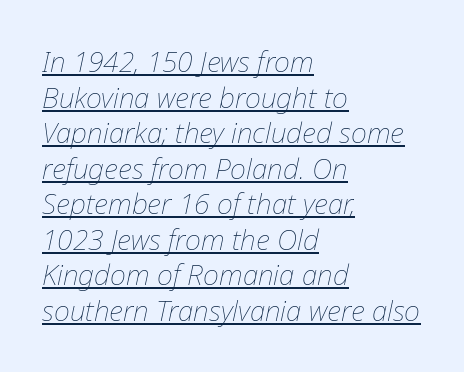
The image shows 28 px thin type, italic (leaning right); set left-aligned, normal line spacing (1.27x), normal letter spacing, underlined; low stroke contrast and a medium x-height.
